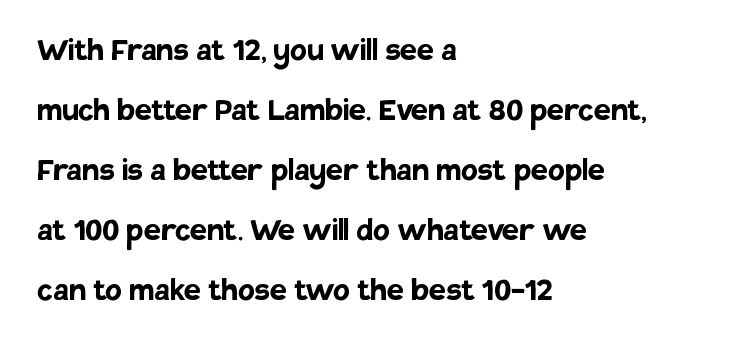
{"serif": "no", "italic": "no", "bold": "yes", "weight": "semibold", "width": "normal", "stroke_contrast": "low", "x_height": "large", "monospaced": "no", "underline": "no", "align": "left", "line_spacing": "normal", "line_spacing_ratio": 1.58, "letter_spacing": "normal", "letter_spacing_em": 0.0, "glyph_px": 38}
